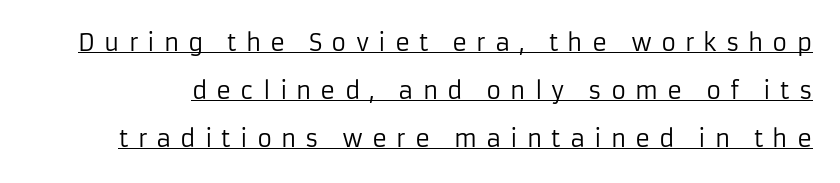
Q: Is the text bold? A: No.
Q: Is the text italic (slanted)? A: No, it is upright.
Q: Is the text underlined? A: Yes.
Q: Is the spacing between letters normal or unusually wide? A: Unusually wide.
Q: Is the spacing between lines tight, normal or loose? A: Loose.
